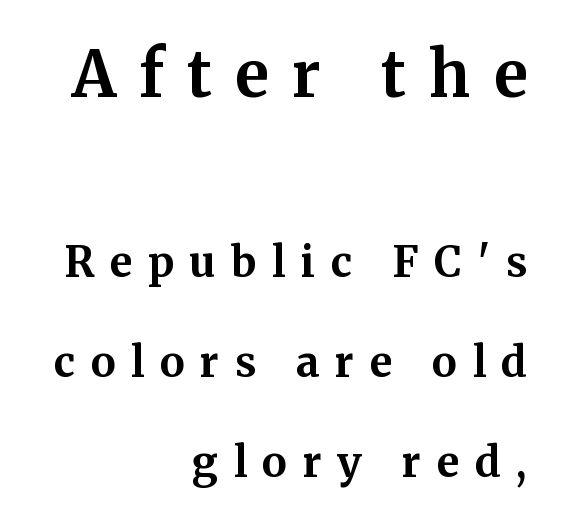
Substantial extra tracking has been applied to these lines. As a designer I'd log this as weight 700, bold. Nope, not italic — everything's standing straight. Is this a fixed-width face? No — the glyphs have proportional, varying widths. The glyphs are unaccompanied by any horizontal stroke below them. The designer dialed line spacing up above the default.
